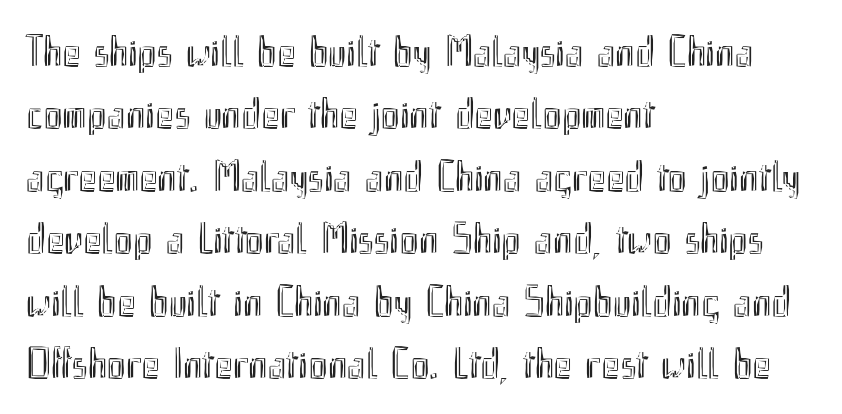
What stands out about the letter spacing? Nothing — it is the standard amount. The letters advance in unequal steps, a hallmark of proportional type. Each new line begins a customary step beneath the previous one. Teacher's note: observe the even left margin — that is flush-left alignment.
